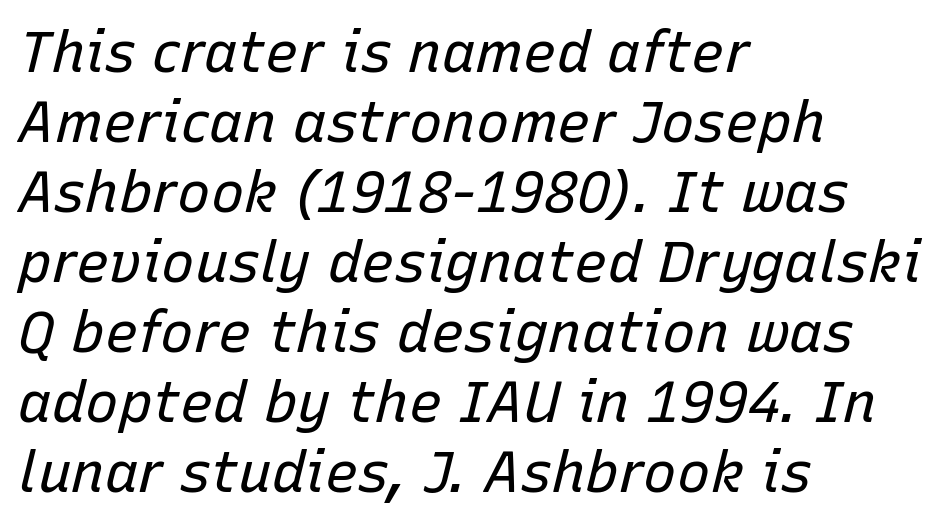
The image shows 56 px regular-weight type, italic (leaning right); set left-aligned, normal line spacing (1.25x), normal letter spacing, not underlined; low stroke contrast and a medium x-height.
